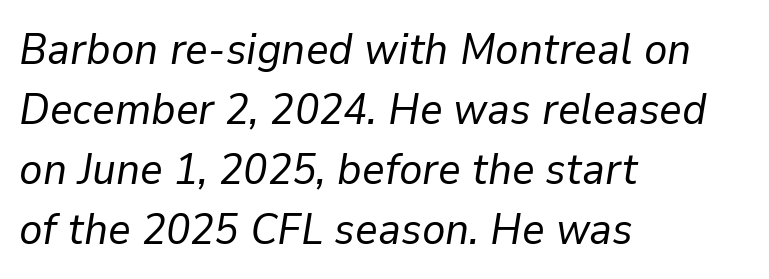
Anything drawn beneath the words? Only blank space. The typeface has the unassuming heft of standard copy or less. Nobody touched the tracking dial on this one. Quick note: italic.
